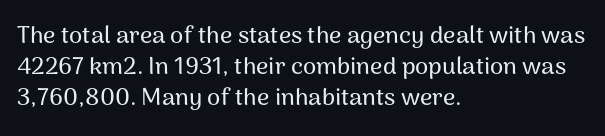
Q: Is the text italic (slanted)? A: No, it is upright.
Q: Is the text underlined? A: No.
Q: How is the paragraph aligned? A: Left-aligned.
Q: Is the spacing between letters normal or unusually wide? A: Normal.
Q: Is the spacing between lines tight, normal or loose? A: Normal.
